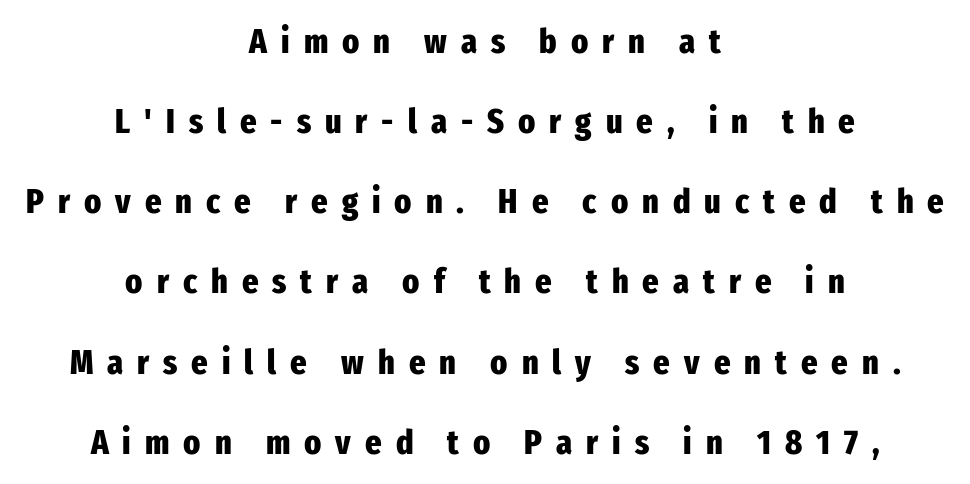
The image shows 35 px heavy, condensed sans-serif type, upright; set centered, loose line spacing (2.29x), unusually wide letter spacing (+0.4 em), not underlined; low stroke contrast and a medium x-height.
